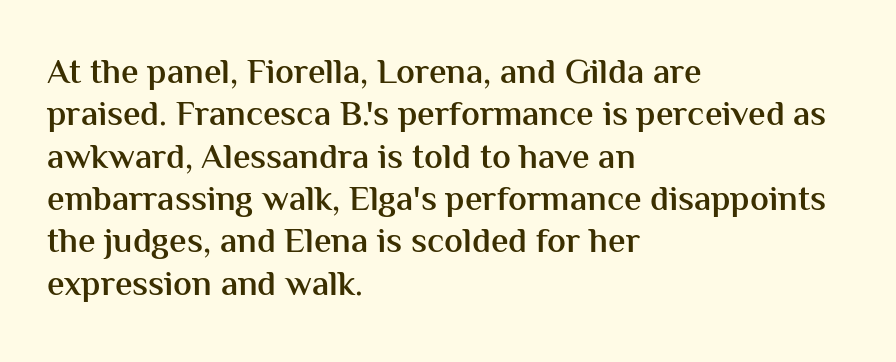
{"serif": "no", "italic": "no", "bold": "semi", "weight": "semibold", "width": "normal", "stroke_contrast": "medium", "x_height": "medium", "monospaced": "no", "underline": "no", "align": "left", "line_spacing_ratio": 1.21, "letter_spacing": "normal", "letter_spacing_em": 0.0, "glyph_px": 35}
